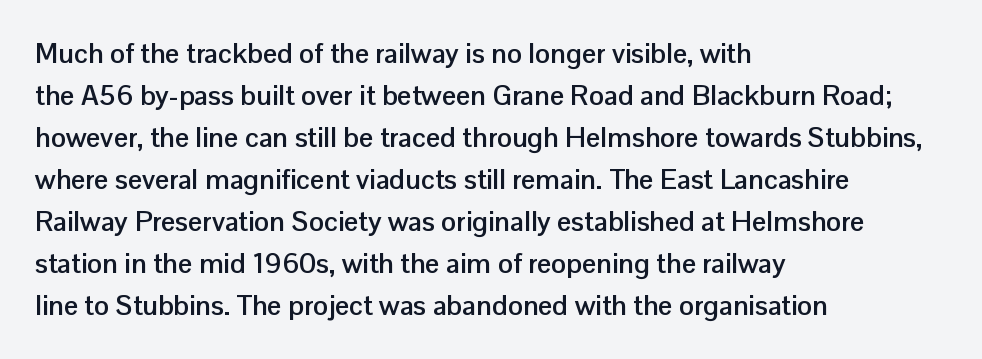
Q: Is the text bold? A: Yes.
Q: Is the text italic (slanted)? A: No, it is upright.
Q: Is the typeface a serif or a sans-serif typeface? A: Sans-serif.
Q: Is the text underlined? A: No.
Q: How is the paragraph aligned? A: Left-aligned.
Q: Is the spacing between letters normal or unusually wide? A: Normal.
Q: Is the spacing between lines tight, normal or loose? A: Normal.
Q: Width (condensed, normal, or wide)? A: Normal.
Q: Stroke contrast? A: Low.
Q: x-height? A: Medium.
Q: Monospaced? A: No.
